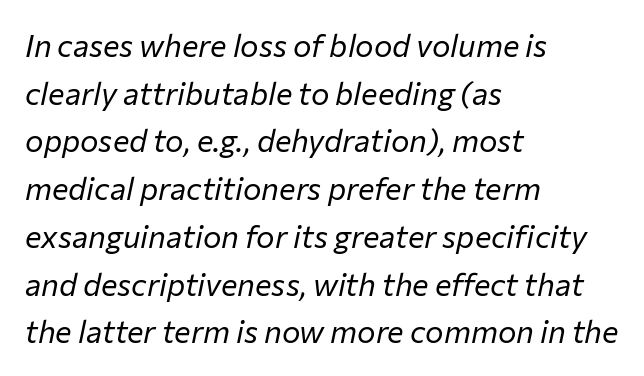
Q: Is the text bold? A: No.
Q: Is the text italic (slanted)? A: Yes, it leans right by about 12 degrees.
Q: Is the text underlined? A: No.
Q: How is the paragraph aligned? A: Left-aligned.
Q: Is the spacing between letters normal or unusually wide? A: Normal.
Q: Is the spacing between lines tight, normal or loose? A: Normal.
Q: Width (condensed, normal, or wide)? A: Normal.
Q: Stroke contrast? A: Low.
Q: x-height? A: Medium.
Q: Monospaced? A: No.
